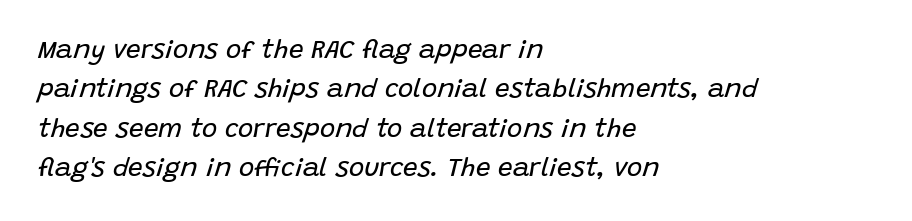
The letterforms sit at book weight or below. The lines in this sample share a left origin and differ only in where they stop. Caption: standard tracking, unaltered. Descenders are the only things crossing below the line. These lines were composed using italics.
